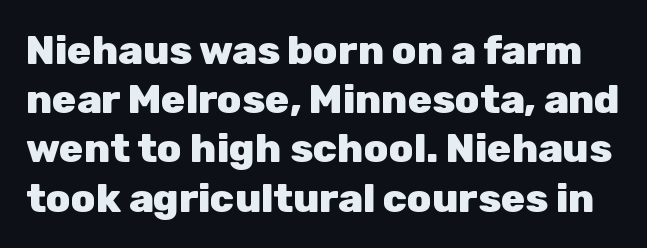
Q: Is the text bold? A: Yes.
Q: Is the text italic (slanted)? A: No, it is upright.
Q: Is the typeface a serif or a sans-serif typeface? A: Sans-serif.
Q: Is the text underlined? A: No.
Q: Is the spacing between letters normal or unusually wide? A: Normal.
Q: Width (condensed, normal, or wide)? A: Normal.
Q: Stroke contrast? A: Low.
Q: x-height? A: Medium.
Q: Monospaced? A: No.
